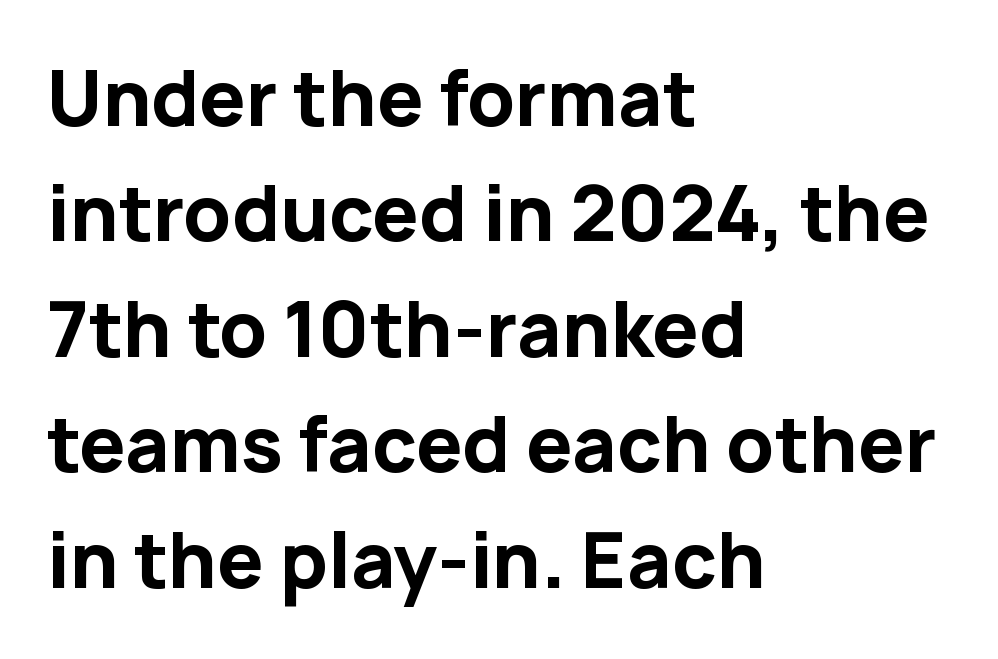
In terms of leading, this rendering sits right in the middle. The typography opts for an upright posture over an oblique one. I'd describe the lettering as bold — thick and assertive. Serif or sans? Sans — the stroke terminals are bare. Descender tails drop into unmarked territory. How are the letters spaced? Ordinarily, with no added tracking.
